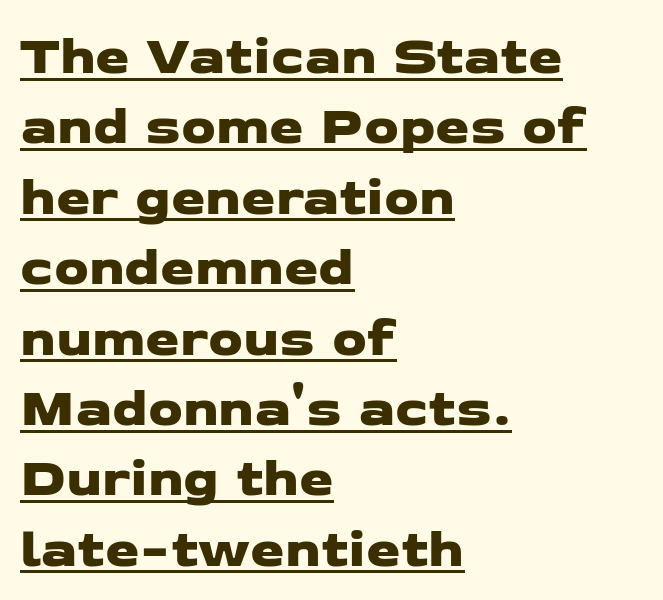
Q: Is the typeface a serif or a sans-serif typeface? A: Sans-serif.
Q: Is the text underlined? A: Yes.
Q: How is the paragraph aligned? A: Left-aligned.
Q: Is the spacing between letters normal or unusually wide? A: Normal.
Q: Is the spacing between lines tight, normal or loose? A: Normal.
Q: Width (condensed, normal, or wide)? A: Wide.
Q: Stroke contrast? A: Low.
Q: x-height? A: Medium.
Q: Monospaced? A: No.
